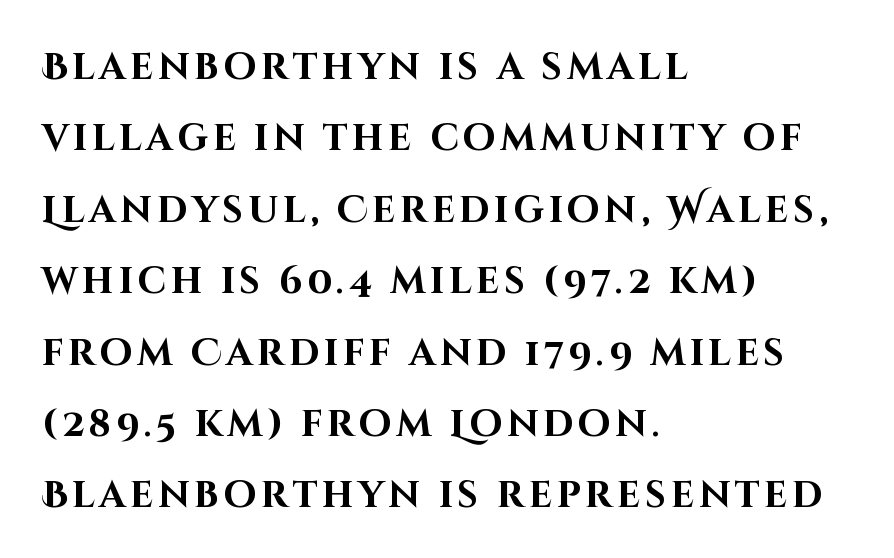
Character widths vary here, with narrow letters taking less room than wide ones. Its strokes are broad and dark, the hallmark of bold type. Left-aligned paragraph, ragged on the right. Honestly, the rows look like they've been pulled way apart. The typography opts for an upright posture over an oblique one.
